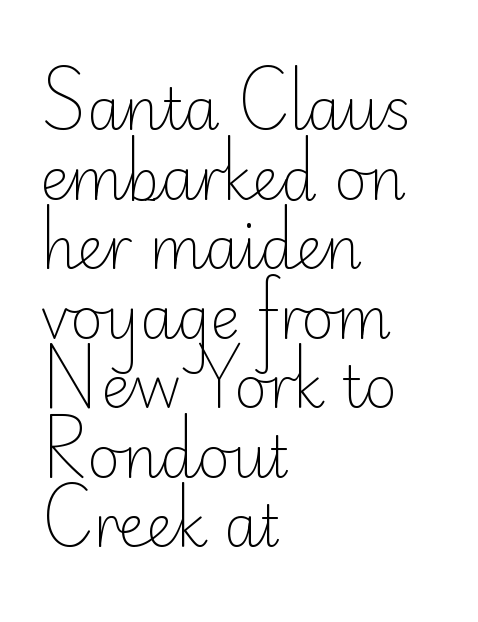
A sans-serif font was chosen for this passage. No extra tracking has been applied to these lines. Horizontal alignment here is leftward, the default for most running prose. Every character sits straight up, as roman type does. Character widths vary here, with narrow letters taking less room than wide ones.
